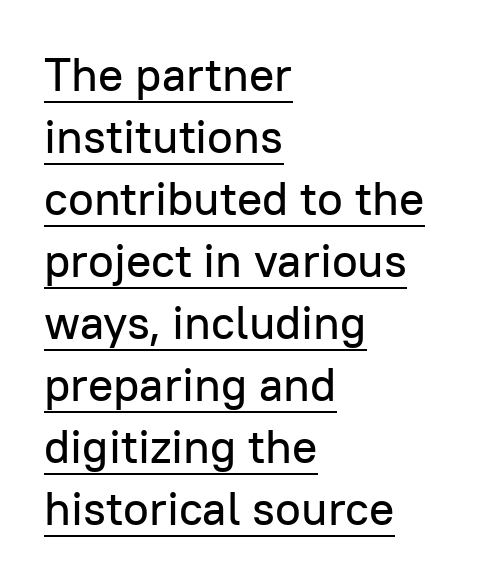
A baseline rule has been typeset under these characters. Nope, not italic — everything's standing straight. You could not count columns in this text — the font is proportionally spaced. Caption: standard tracking, unaltered. The type family on display is of the sans-serif kind.
